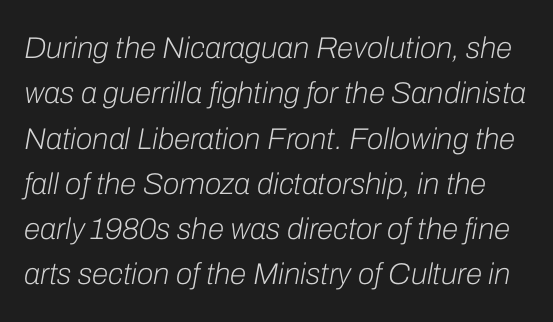
The image shows 30 px light type, italic (leaning right); set normal line spacing (1.51x), normal letter spacing, not underlined; low stroke contrast and a medium x-height.
